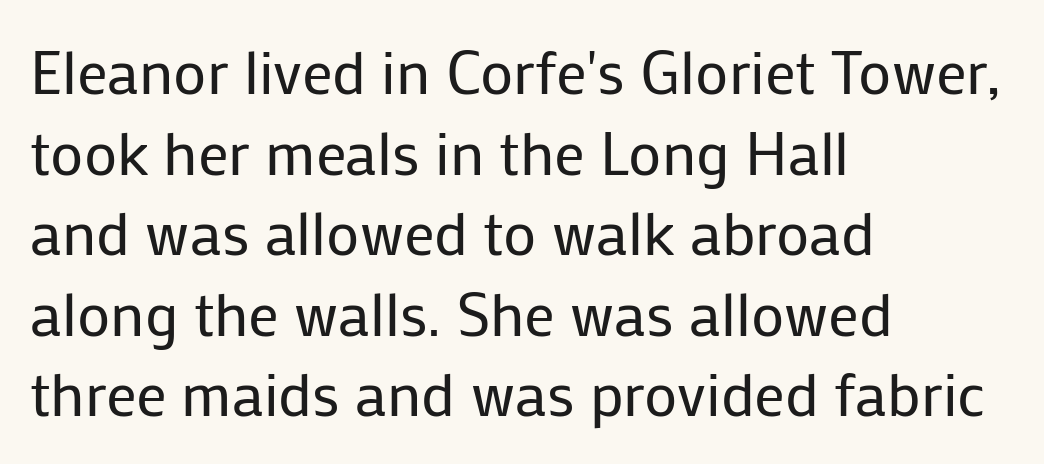
{"serif": "no", "italic": "no", "bold": "no", "weight": "regular", "width": "normal", "stroke_contrast": "low", "x_height": "medium", "monospaced": "no", "underline": "no", "align": "left", "line_spacing": "normal", "line_spacing_ratio": 1.32, "letter_spacing": "normal", "letter_spacing_em": 0.0, "glyph_px": 61}
